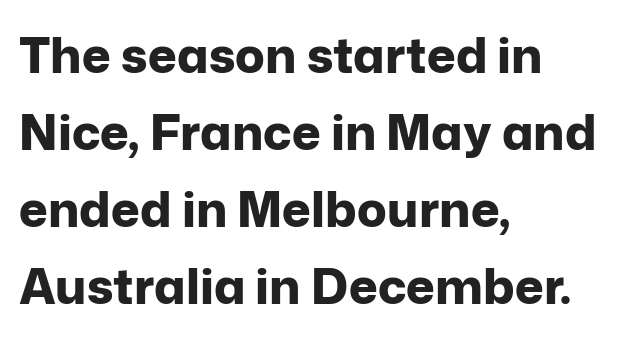
Q: Is the text bold? A: Yes.
Q: Is the text italic (slanted)? A: No, it is upright.
Q: Is the typeface a serif or a sans-serif typeface? A: Sans-serif.
Q: Is the text underlined? A: No.
Q: How is the paragraph aligned? A: Left-aligned.
Q: Is the spacing between letters normal or unusually wide? A: Normal.
Q: Is the spacing between lines tight, normal or loose? A: Normal.
Q: Width (condensed, normal, or wide)? A: Normal.
Q: Stroke contrast? A: Low.
Q: x-height? A: Medium.
Q: Monospaced? A: No.
